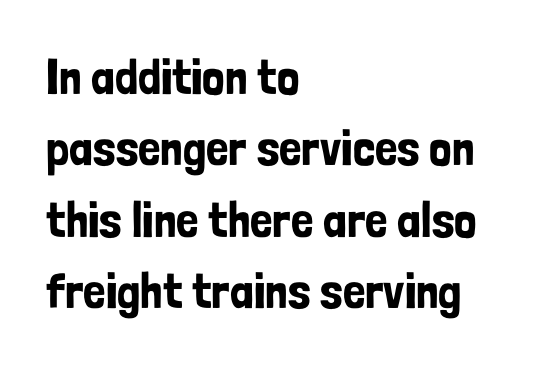
The image shows 50 px condensed sans-serif type, upright; set left-aligned, normal line spacing (1.43x), normal letter spacing, not underlined; low stroke contrast and a medium x-height.
